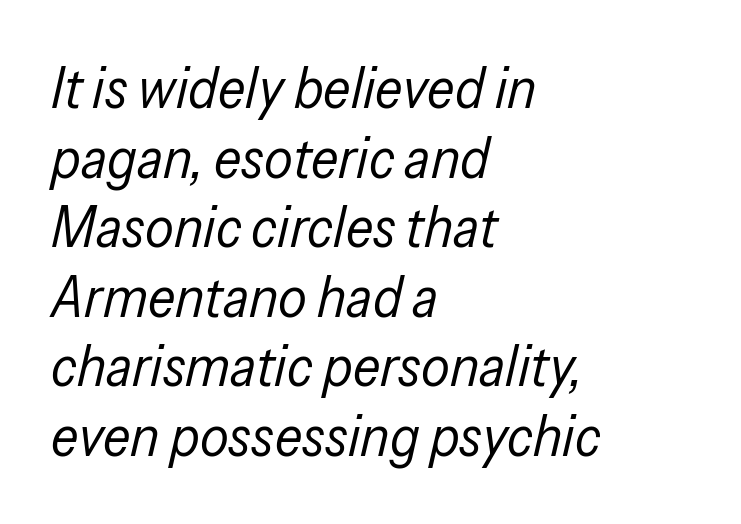
The image shows 57 px regular-weight, condensed type, italic (leaning right); set left-aligned, line spacing 1.22x, normal letter spacing, not underlined; low stroke contrast and a medium x-height.
